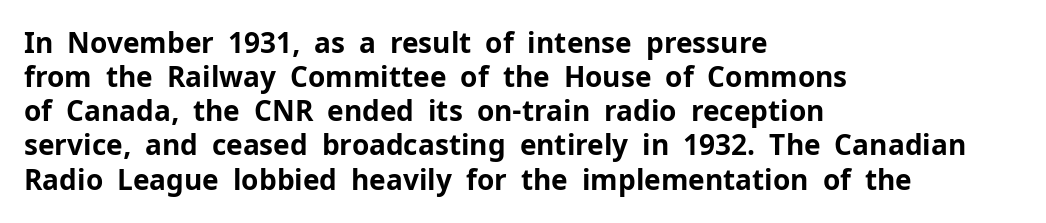
{"serif": "no", "italic": "no", "bold": "yes", "weight": "bold", "width": "normal", "stroke_contrast": "low", "x_height": "medium", "monospaced": "no", "underline": "no", "align": "left", "line_spacing_ratio": 1.22, "letter_spacing": "normal", "letter_spacing_em": 0.0, "glyph_px": 28}
